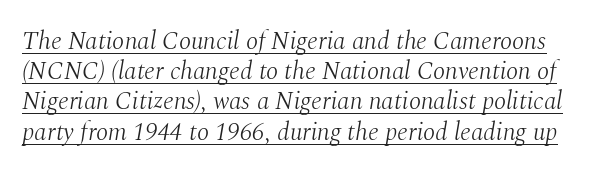
The image shows 25 px text type, italic (leaning right); set line spacing 1.21x, normal letter spacing, underlined.
